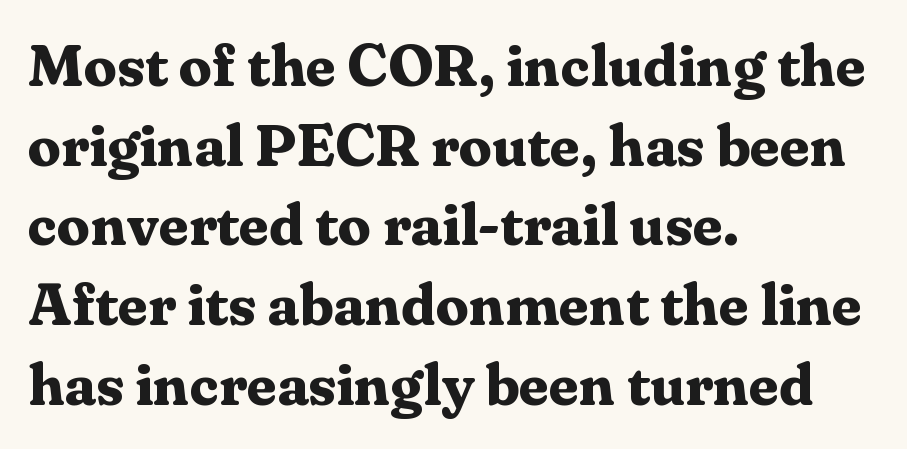
The image shows 59 px bold serif type, upright; set left-aligned, normal line spacing (1.35x), normal letter spacing, not underlined; medium stroke contrast and a medium x-height.
